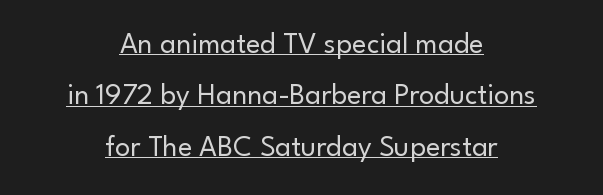
The image shows 30 px regular-weight sans-serif type, upright; set centered, line spacing 1.71x, normal letter spacing, underlined; low stroke contrast and a small x-height.
